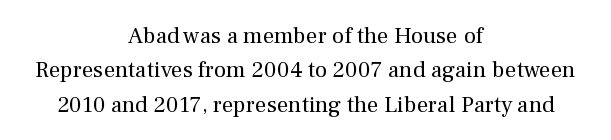
The image shows 23 px text type, upright; set centered, normal line spacing (1.49x), normal letter spacing, not underlined.
